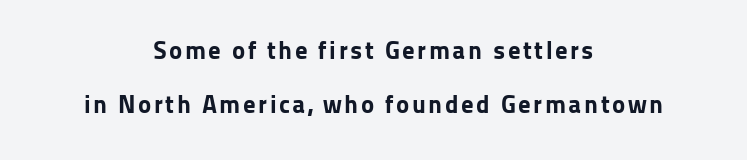
{"italic": "no", "bold": "yes", "underline": "no", "align": "center", "line_spacing": "loose", "line_spacing_ratio": 2.15, "glyph_px": 25}
